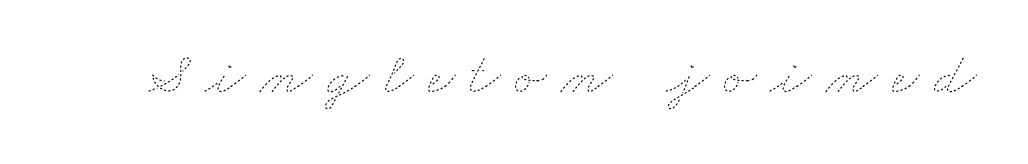
The face used here is proportionally spaced, like ordinary book or web type. A bare baseline throughout the passage. The rendering inserts visible extra space after every character. The font is comparable to plain body text, perhaps lighter.
